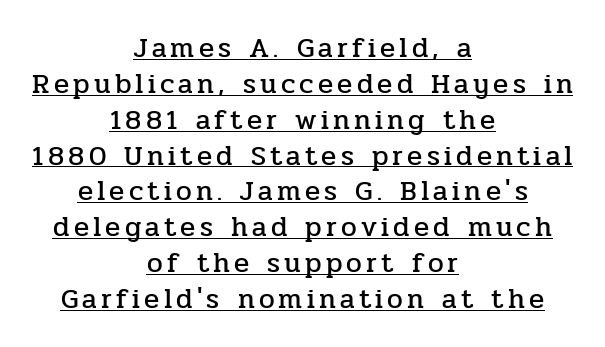
{"serif": "yes", "italic": "no", "width": "normal", "stroke_contrast": "low", "x_height": "medium", "monospaced": "no", "underline": "yes", "align": "center", "line_spacing": "normal", "line_spacing_ratio": 1.28, "glyph_px": 28}
